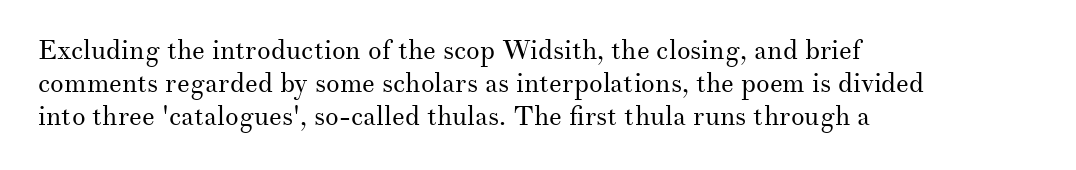
{"italic": "no", "bold": "no", "underline": "no", "align": "left", "line_spacing_ratio": 1.22, "letter_spacing": "normal", "letter_spacing_em": 0.0, "glyph_px": 27}
